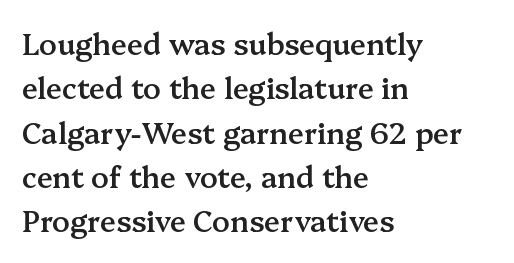
Q: Is the text bold? A: Semi-bold.
Q: Is the text italic (slanted)? A: No, it is upright.
Q: Is the typeface a serif or a sans-serif typeface? A: Serif.
Q: Is the text underlined? A: No.
Q: How is the paragraph aligned? A: Left-aligned.
Q: Is the spacing between letters normal or unusually wide? A: Normal.
Q: Is the spacing between lines tight, normal or loose? A: Normal.
Q: Width (condensed, normal, or wide)? A: Normal.
Q: Stroke contrast? A: Medium.
Q: x-height? A: Medium.
Q: Monospaced? A: No.
